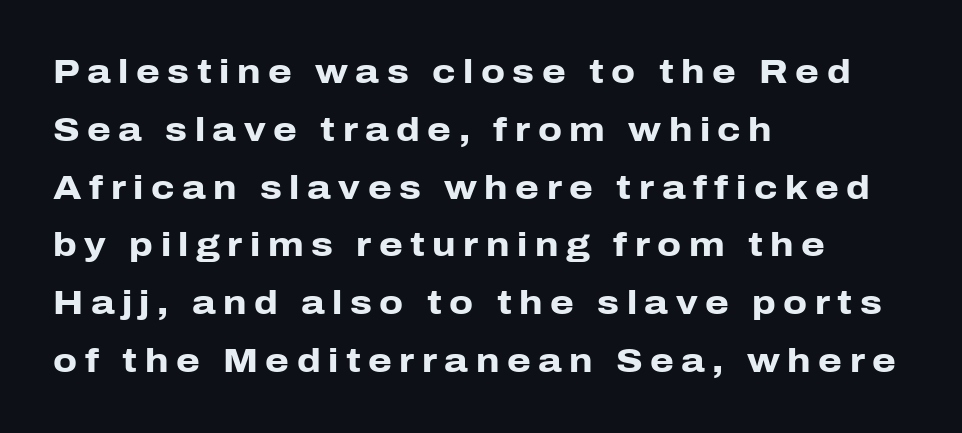
{"serif": "no", "italic": "no", "bold": "yes", "weight": "heavy", "width": "normal", "stroke_contrast": "low", "x_height": "medium", "monospaced": "no", "underline": "no", "align": "left", "line_spacing": "normal", "line_spacing_ratio": 1.7, "letter_spacing": "wide", "letter_spacing_em": 0.22, "glyph_px": 34}
